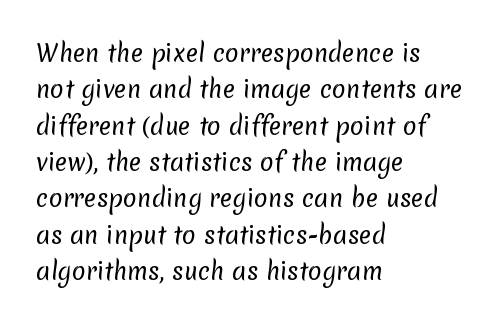
Does extra space separate the letters? No, they use regular spacing. This rendering features lettering with no underline. The font sits on the lighter half of the weight spectrum, regular included. Regular leading.
